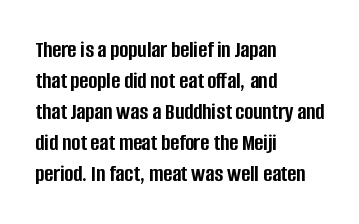
{"italic": "no", "bold": "yes", "underline": "no", "align": "left", "line_spacing": "normal", "line_spacing_ratio": 1.29, "letter_spacing": "normal", "letter_spacing_em": 0.0, "glyph_px": 24}
